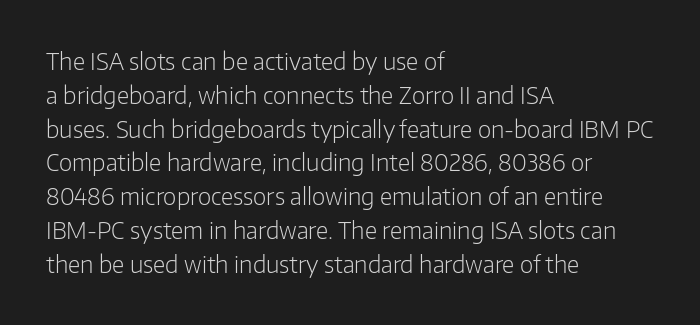
The image shows 23 px text type, upright; set left-aligned, normal line spacing (1.47x), normal letter spacing, not underlined.
